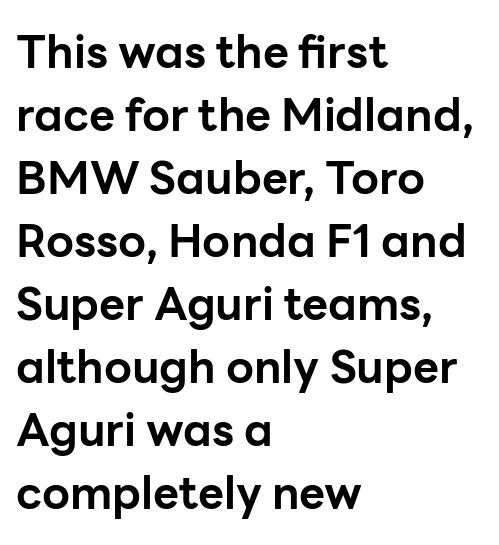
The image shows 45 px bold sans-serif type, upright; set left-aligned, normal line spacing (1.4x), normal letter spacing, not underlined; low stroke contrast and a medium x-height.
